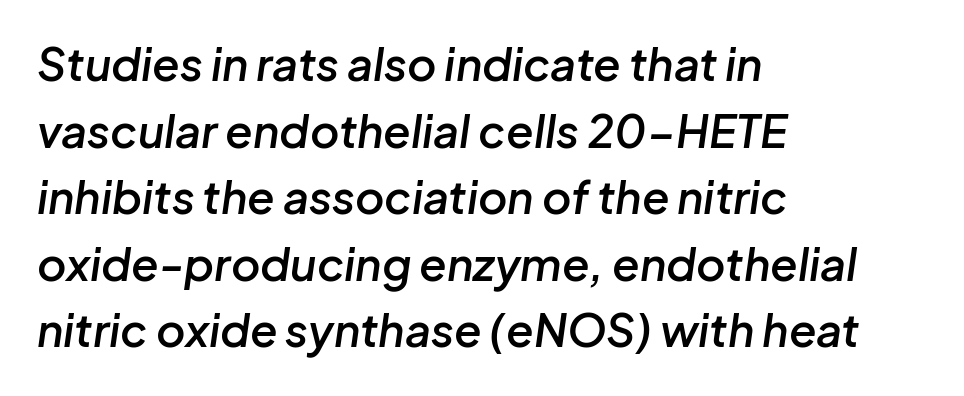
{"italic": "yes", "lean": "right", "slant_degrees": 8, "bold": "semi", "weight": "semibold", "width": "normal", "stroke_contrast": "low", "x_height": "medium", "monospaced": "no", "underline": "no", "align": "left", "line_spacing": "normal", "line_spacing_ratio": 1.48, "letter_spacing": "normal", "letter_spacing_em": 0.0, "glyph_px": 45}
